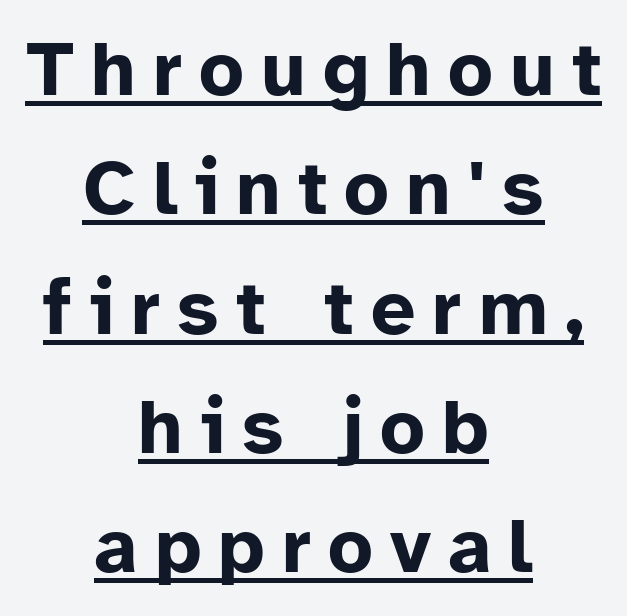
The image shows 78 px bold sans-serif type, upright; set centered, normal line spacing (1.53x), unusually wide letter spacing (+0.22 em), underlined; low stroke contrast and a medium x-height.
